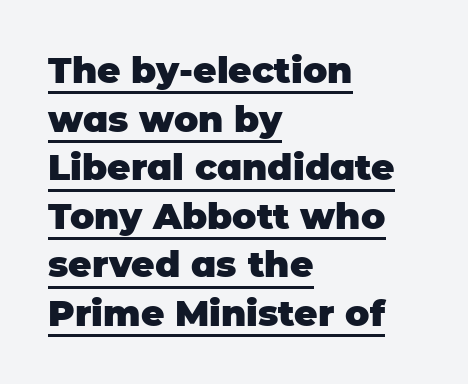
Q: Is the text bold? A: Yes.
Q: Is the text italic (slanted)? A: No, it is upright.
Q: Is the typeface a serif or a sans-serif typeface? A: Sans-serif.
Q: Is the text underlined? A: Yes.
Q: How is the paragraph aligned? A: Left-aligned.
Q: Is the spacing between letters normal or unusually wide? A: Normal.
Q: Is the spacing between lines tight, normal or loose? A: Normal.
Q: Width (condensed, normal, or wide)? A: Normal.
Q: Stroke contrast? A: Low.
Q: x-height? A: Large.
Q: Monospaced? A: No.
